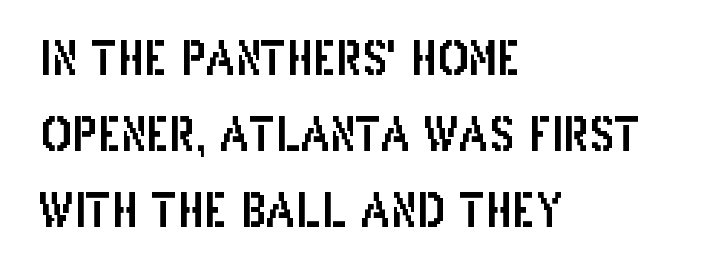
These lines stack with their left ends in a neat column. Looks like regular typesetting: each glyph gets only the width it needs. The letters carry no serifs — their stems end cleanly without finishing strokes. The specimen reads as upright at a glance.
